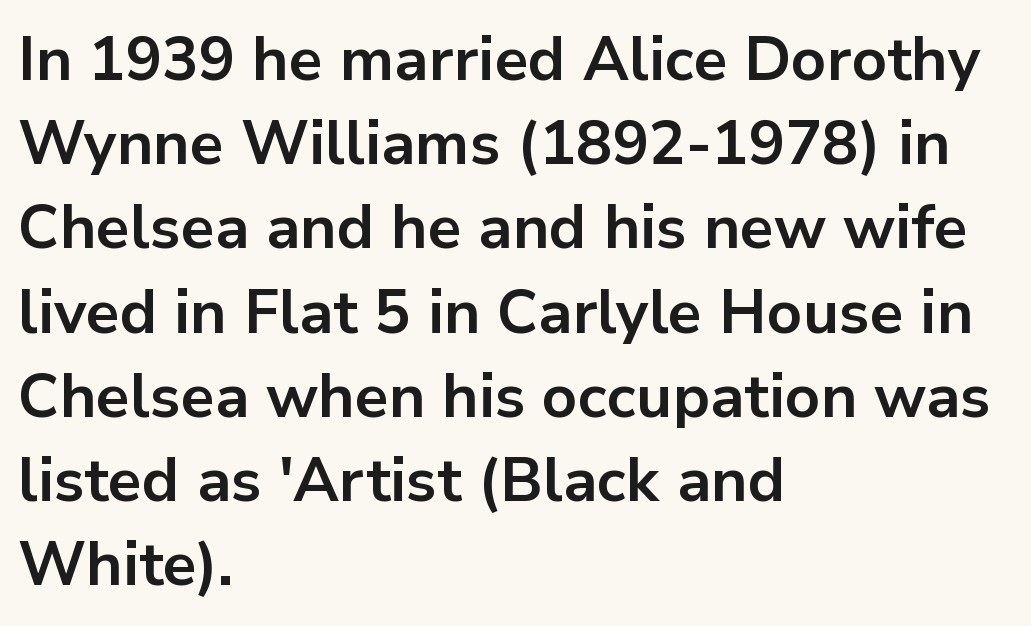
The image shows 61 px bold sans-serif type, upright; set left-aligned, normal line spacing (1.38x), normal letter spacing, not underlined; low stroke contrast and a medium x-height.
